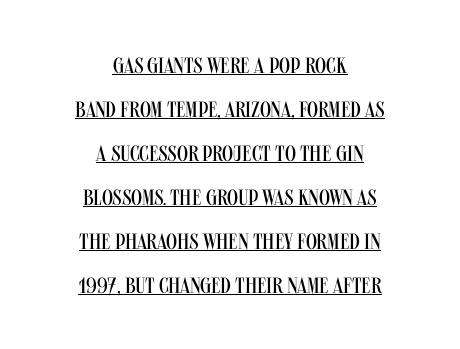
Q: Is the text bold? A: No.
Q: Is the text italic (slanted)? A: No, it is upright.
Q: Is the text underlined? A: Yes.
Q: How is the paragraph aligned? A: Centered.
Q: Is the spacing between letters normal or unusually wide? A: Normal.
Q: Is the spacing between lines tight, normal or loose? A: Loose.
